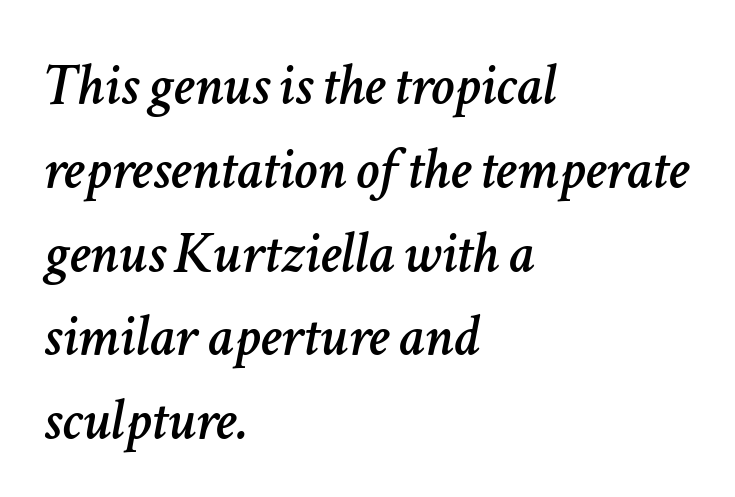
Q: Is the text italic (slanted)? A: Yes, it leans right by about 11 degrees.
Q: Is the text underlined? A: No.
Q: How is the paragraph aligned? A: Left-aligned.
Q: Is the spacing between letters normal or unusually wide? A: Normal.
Q: Is the spacing between lines tight, normal or loose? A: Normal.
Q: Width (condensed, normal, or wide)? A: Normal.
Q: Stroke contrast? A: Low.
Q: x-height? A: Medium.
Q: Monospaced? A: No.
